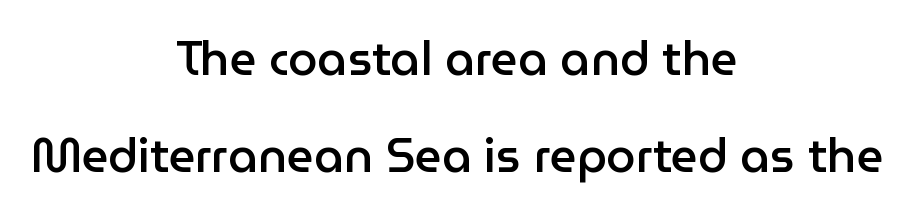
Q: Is the text bold? A: Semi-bold.
Q: Is the text italic (slanted)? A: No, it is upright.
Q: Is the typeface a serif or a sans-serif typeface? A: Sans-serif.
Q: Is the text underlined? A: No.
Q: How is the paragraph aligned? A: Centered.
Q: Is the spacing between letters normal or unusually wide? A: Normal.
Q: Is the spacing between lines tight, normal or loose? A: Loose.
Q: Width (condensed, normal, or wide)? A: Normal.
Q: Stroke contrast? A: Low.
Q: x-height? A: Medium.
Q: Monospaced? A: No.
